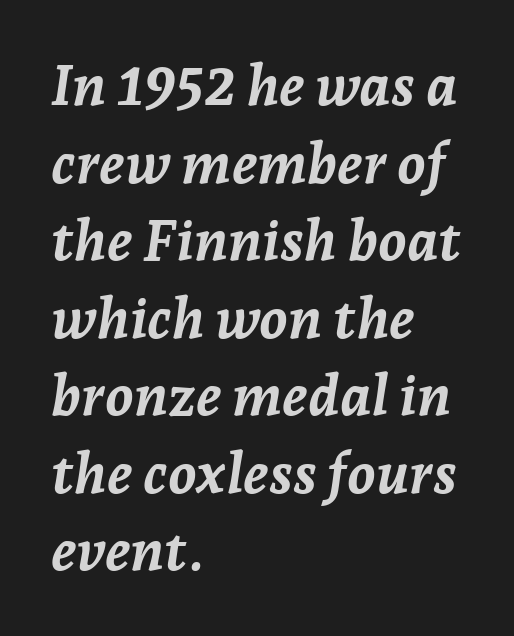
Q: Is the text bold? A: Yes.
Q: Is the text italic (slanted)? A: Yes, it leans right by about 7 degrees.
Q: Is the text underlined? A: No.
Q: How is the paragraph aligned? A: Left-aligned.
Q: Is the spacing between letters normal or unusually wide? A: Normal.
Q: Is the spacing between lines tight, normal or loose? A: Normal.
Q: Width (condensed, normal, or wide)? A: Normal.
Q: Stroke contrast? A: Low.
Q: x-height? A: Medium.
Q: Monospaced? A: No.
